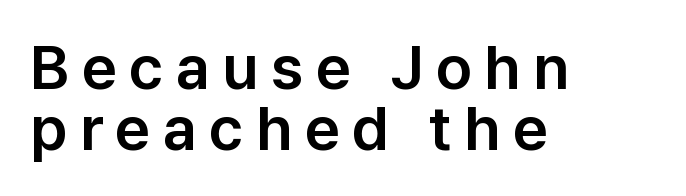
The space beneath each line is pristine and unruled. Tall strokes in this sample are plumb rather than angled. Words appear elongated and porous because spacing is wide. The lines are packed closely together with very little leading.
